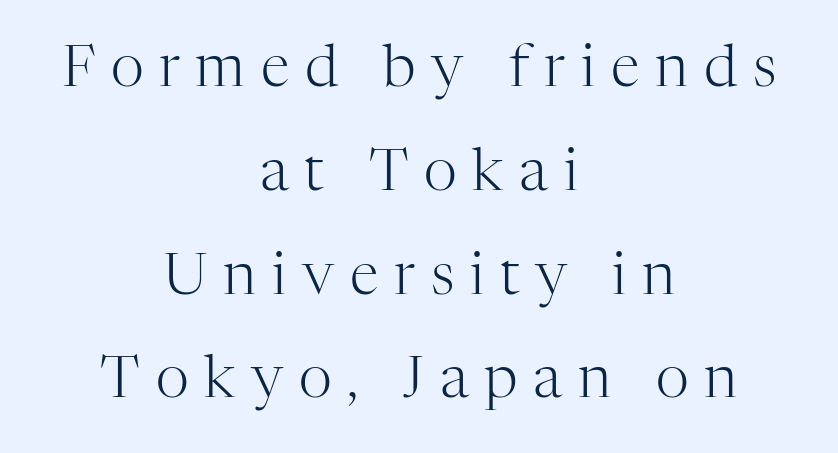
Quick note: not italic, upright. Horizontal alignment here is central, giving a formal, balanced look. The gap between lines stays unmarked. A typesetter would call this proportional, since set widths differ per character.
